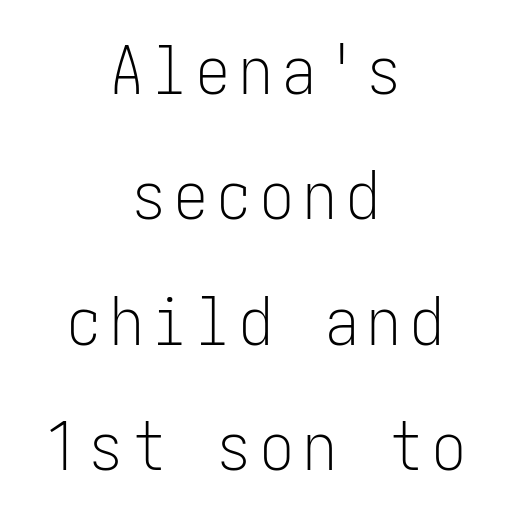
Q: Is the text bold? A: No.
Q: Is the text italic (slanted)? A: No, it is upright.
Q: Is the typeface a serif or a sans-serif typeface? A: Sans-serif.
Q: Is the text underlined? A: No.
Q: How is the paragraph aligned? A: Centered.
Q: Width (condensed, normal, or wide)? A: Condensed.
Q: Stroke contrast? A: Low.
Q: x-height? A: Medium.
